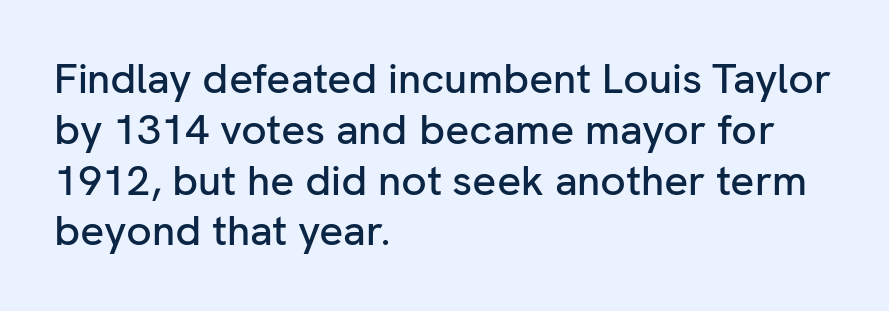
{"serif": "no", "italic": "no", "width": "normal", "stroke_contrast": "low", "x_height": "medium", "monospaced": "no", "underline": "no", "align": "left", "line_spacing_ratio": 1.21, "letter_spacing": "normal", "letter_spacing_em": 0.0, "glyph_px": 42}
